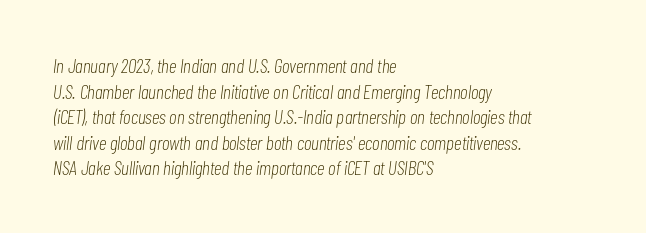
Q: Is the text bold? A: No.
Q: Is the text italic (slanted)? A: Yes, it leans right by about 7 degrees.
Q: Is the text underlined? A: No.
Q: How is the paragraph aligned? A: Left-aligned.
Q: Is the spacing between letters normal or unusually wide? A: Normal.
Q: Is the spacing between lines tight, normal or loose? A: Normal.
